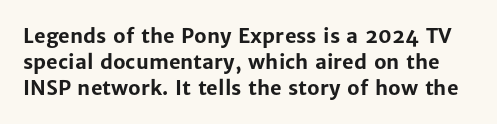
The image shows 20 px bold type, upright; set normal line spacing (1.29x), normal letter spacing, not underlined.
